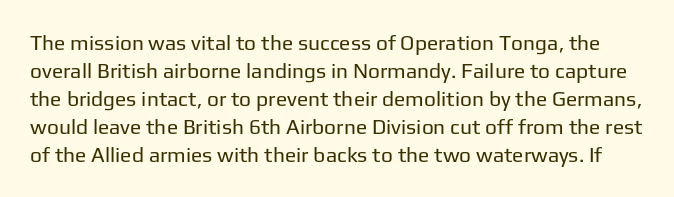
Tracking here is standard; glyphs follow each other at the usual distance. Reading down the column, the eye jumps a familiar distance to each next line. No word sits above an underline. If you drew a line through each stem, it would be perfectly vertical. Is this a heavy cut? Hardly; it is regular or lighter.
